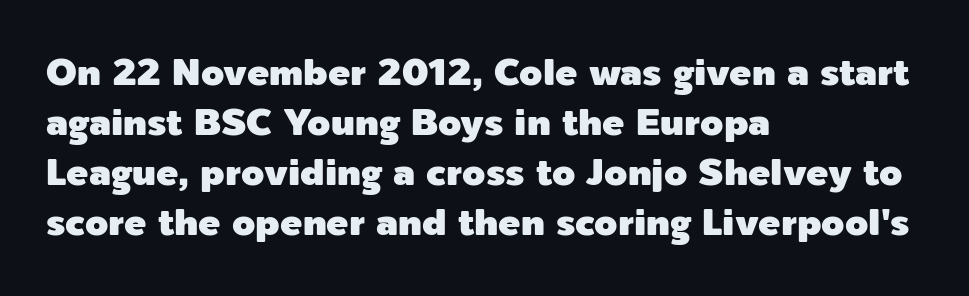
This sample is left-justified, so line endings fall wherever the words run out. Summary of vertical rhythm: regular, with standard interline spacing. Type style note: lacks serifs. You could call the tracking neutral — neither tight nor loose. The specimen omits any rule beneath the text block's lines. Vertical strokes here are truly vertical.
